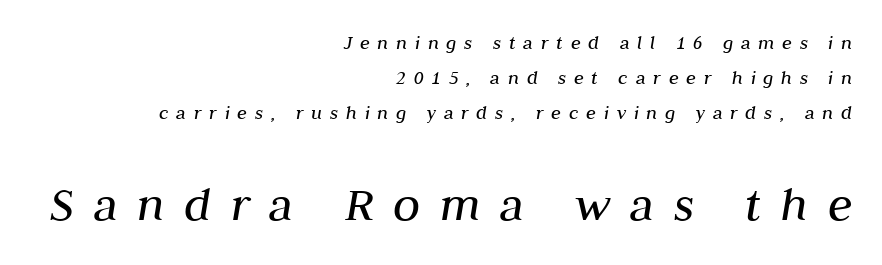
{"italic": "yes", "lean": "right", "slant_degrees": 10, "bold": "no", "weight": "regular", "width": "normal", "stroke_contrast": "medium", "x_height": "medium", "monospaced": "no", "underline": "no", "align": "right", "line_spacing_ratio": 1.74, "letter_spacing": "wide", "letter_spacing_em": 0.39, "larger_block": "second", "size_ratio": 2.5, "glyph_px": 50}
